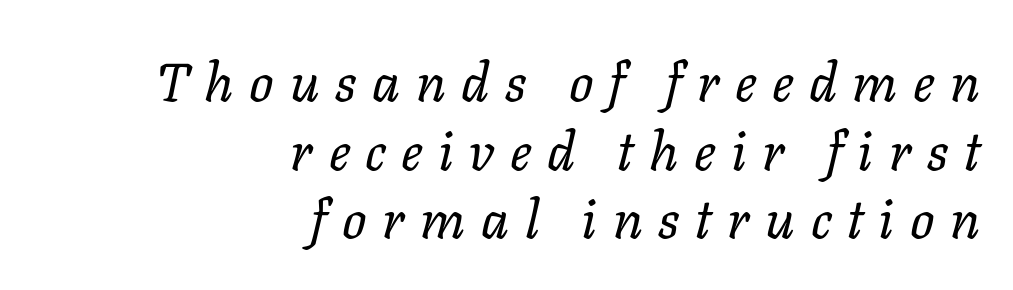
Q: Is the text bold? A: No.
Q: Is the text italic (slanted)? A: Yes, it leans right by about 11 degrees.
Q: Is the text underlined? A: No.
Q: How is the paragraph aligned? A: Right-aligned.
Q: Is the spacing between letters normal or unusually wide? A: Unusually wide.
Q: Is the spacing between lines tight, normal or loose? A: Normal.
Q: Width (condensed, normal, or wide)? A: Normal.
Q: Stroke contrast? A: Low.
Q: x-height? A: Medium.
Q: Monospaced? A: No.
